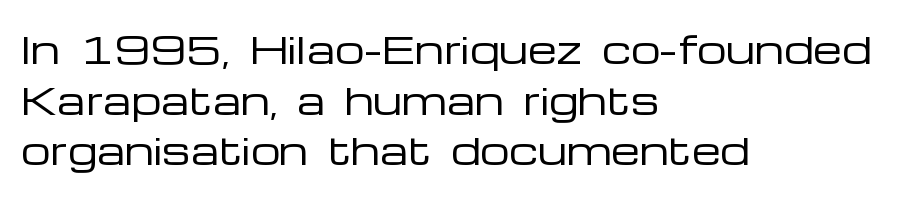
The weight would be labelled regular, book, light, or lighter still. What stands out about the letter spacing? Nothing — it is the standard amount. The passage shown stacks its lines at a standard gap. The passage shown is typed in a proportional face where columns would drift. Each row of text sits above clean, open space. The type sits square on the baseline with zero lean.
